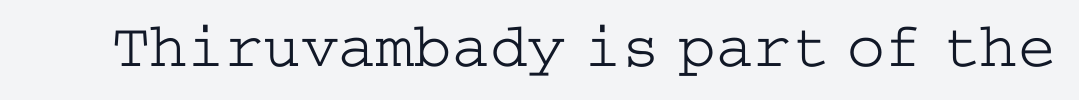
The image shows 63 px light, wide serif type, upright; set normal letter spacing, not underlined; low stroke contrast and a medium x-height.
